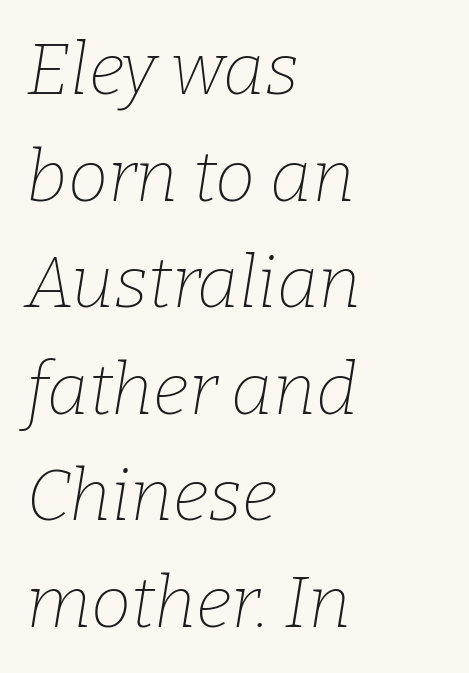
The font family rendered here belongs to the serif group. The font is comparable to plain body text, perhaps lighter. Baseline-to-baseline distance is the conventional proportion of letter height. Type without underlining. This rendering leaves character spacing at its baseline value. A typesetter would call this proportional, since set widths differ per character.
